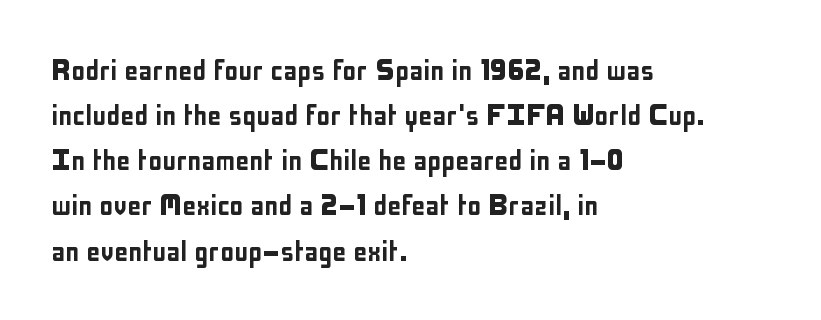
The image shows 35 px condensed sans-serif type, upright; set left-aligned, normal line spacing (1.29x), normal letter spacing, not underlined; low stroke contrast and a medium x-height.
